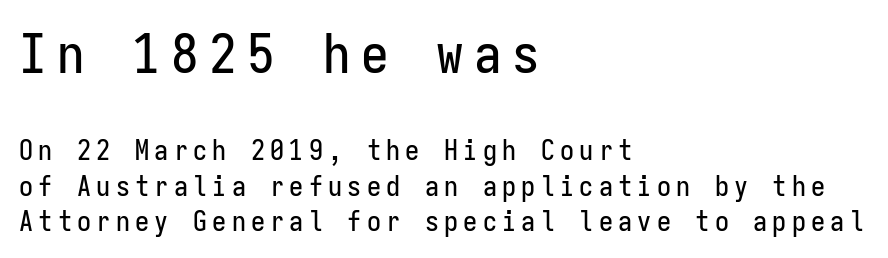
{"serif": "no", "italic": "no", "width": "condensed", "stroke_contrast": "low", "x_height": "medium", "monospaced": "yes", "underline": "no", "align": "left", "line_spacing": "normal", "line_spacing_ratio": 1.26, "larger_block": "first", "size_ratio": 1.96, "glyph_px": 55}
